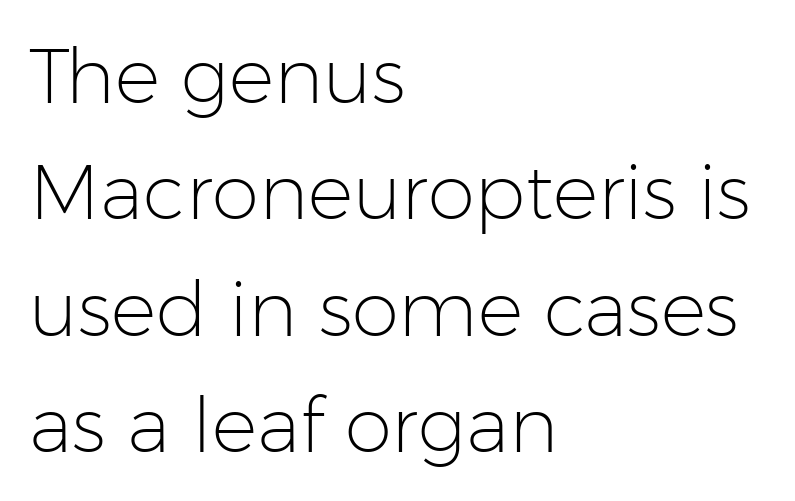
{"serif": "no", "italic": "no", "bold": "no", "weight": "light", "width": "normal", "stroke_contrast": "low", "x_height": "medium", "monospaced": "no", "underline": "no", "align": "left", "line_spacing": "normal", "line_spacing_ratio": 1.53, "letter_spacing": "normal", "letter_spacing_em": 0.0, "glyph_px": 76}
